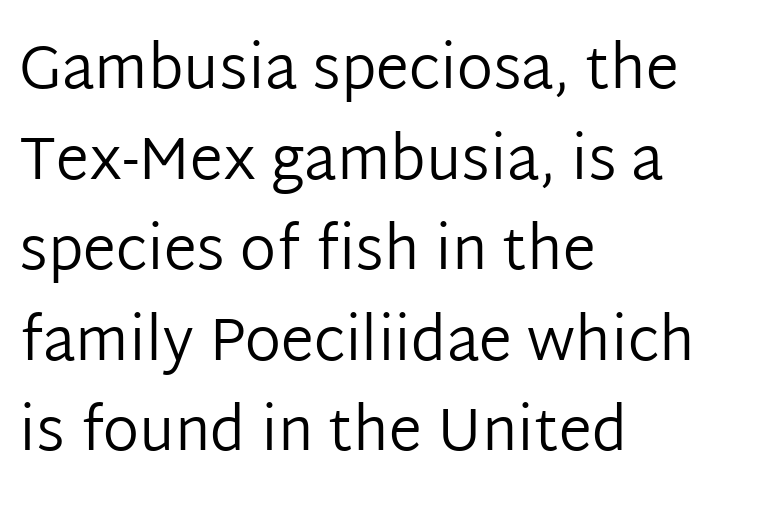
Q: Is the text bold? A: No.
Q: Is the text italic (slanted)? A: No, it is upright.
Q: Is the typeface a serif or a sans-serif typeface? A: Sans-serif.
Q: Is the text underlined? A: No.
Q: How is the paragraph aligned? A: Left-aligned.
Q: Is the spacing between letters normal or unusually wide? A: Normal.
Q: Is the spacing between lines tight, normal or loose? A: Normal.
Q: Width (condensed, normal, or wide)? A: Normal.
Q: Stroke contrast? A: Low.
Q: x-height? A: Medium.
Q: Monospaced? A: No.
